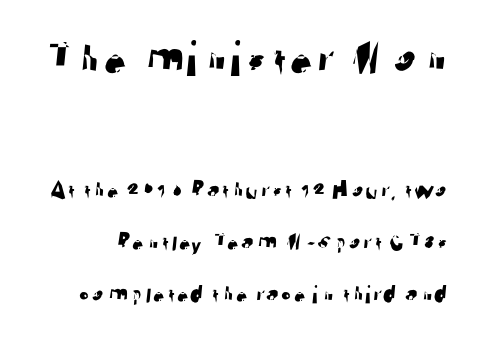
Q: Is the typeface a serif or a sans-serif typeface? A: Sans-serif.
Q: Is the text underlined? A: No.
Q: Is the spacing between letters normal or unusually wide? A: Normal.
Q: Is the spacing between lines tight, normal or loose? A: Loose.
Q: Which block of text is set in a larger size, the first (top) or the second (bottom)? A: The first (top) one.
Q: Width (condensed, normal, or wide)? A: Normal.
Q: Stroke contrast? A: Low.
Q: x-height? A: Medium.
Q: Monospaced? A: No.
